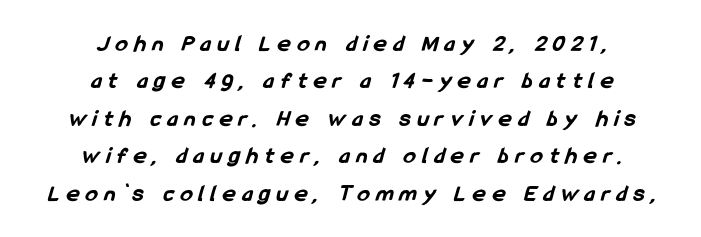
The vertical gap from one line to the next is medium. The setting favours the middle, as headings and verse often do. No word sits above an underline. Look at the tracking — it's clearly loosened, letters drifting apart.
